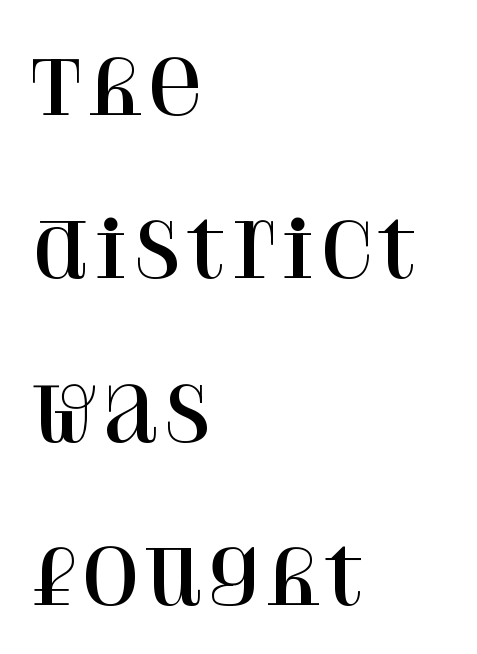
The image shows 75 px serif type, upright; set left-aligned, loose line spacing (2.18x), normal letter spacing, not underlined; high stroke contrast and a large x-height.
